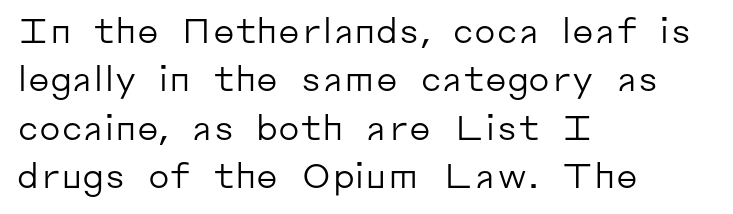
Nobody drew a line under any word here. The passage shown is typed in a proportional face where columns would drift. Examine the stroke ends and you'll find no serifs. In CSS terms this would be text-align: left.
